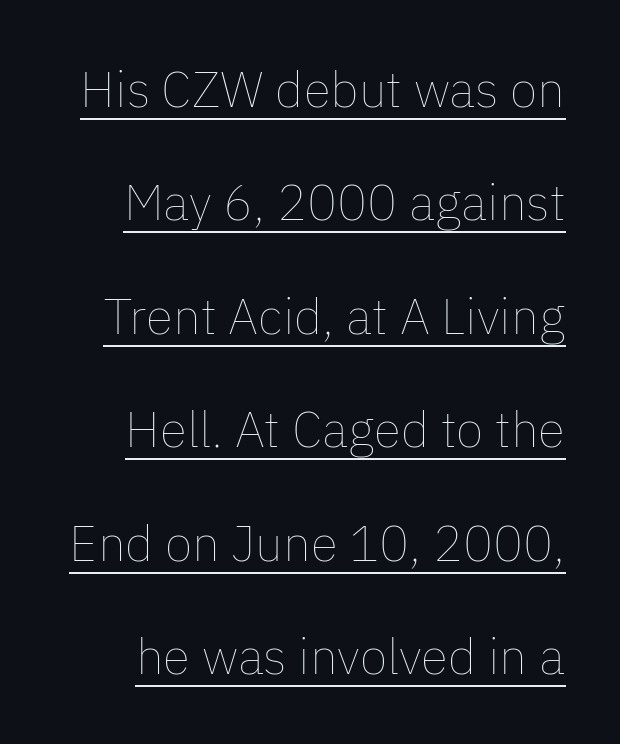
{"italic": "no", "bold": "no", "weight": "thin", "width": "normal", "stroke_contrast": "low", "x_height": "medium", "monospaced": "no", "underline": "yes", "line_spacing": "loose", "line_spacing_ratio": 2.27, "letter_spacing": "normal", "letter_spacing_em": 0.0, "glyph_px": 50}
